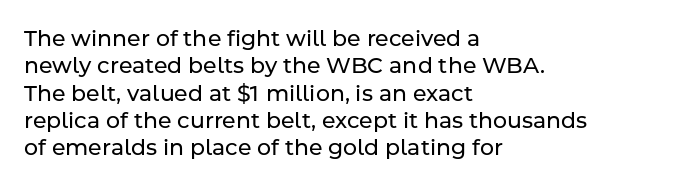
Q: Is the text bold? A: No.
Q: Is the text italic (slanted)? A: No, it is upright.
Q: Is the text underlined? A: No.
Q: How is the paragraph aligned? A: Left-aligned.
Q: Is the spacing between letters normal or unusually wide? A: Normal.
